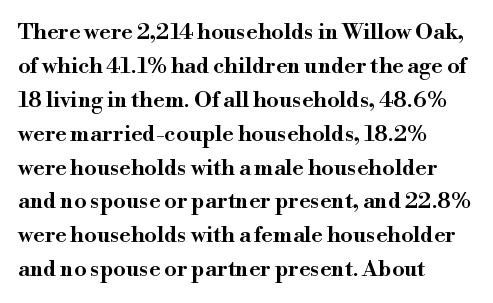
The image shows 22 px text type, upright; set left-aligned, normal line spacing (1.54x), normal letter spacing, not underlined.
